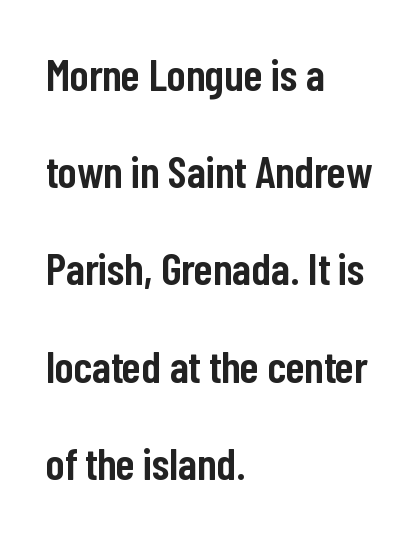
Q: Is the text bold? A: Semi-bold.
Q: Is the text italic (slanted)? A: No, it is upright.
Q: Is the typeface a serif or a sans-serif typeface? A: Sans-serif.
Q: Is the text underlined? A: No.
Q: How is the paragraph aligned? A: Left-aligned.
Q: Is the spacing between letters normal or unusually wide? A: Normal.
Q: Is the spacing between lines tight, normal or loose? A: Loose.
Q: Width (condensed, normal, or wide)? A: Condensed.
Q: Stroke contrast? A: Low.
Q: x-height? A: Medium.
Q: Monospaced? A: No.
